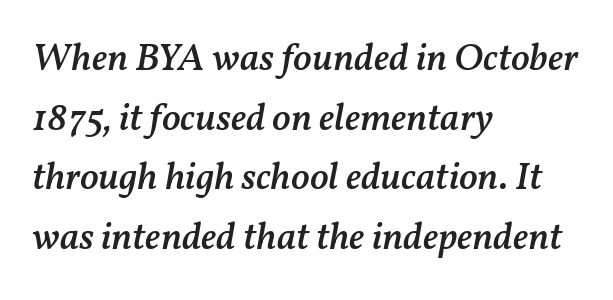
A student would call this left alignment; a typographer would say flush left, rag right. The text carries the slant typical of an italic or oblique font. Proportional: the letters do not fall into vertical columns. These words are printed semibold, heavier than regular yet not bold. The baseline area is clear. Vertically, the passage feels balanced, rows spaced as you'd expect.
